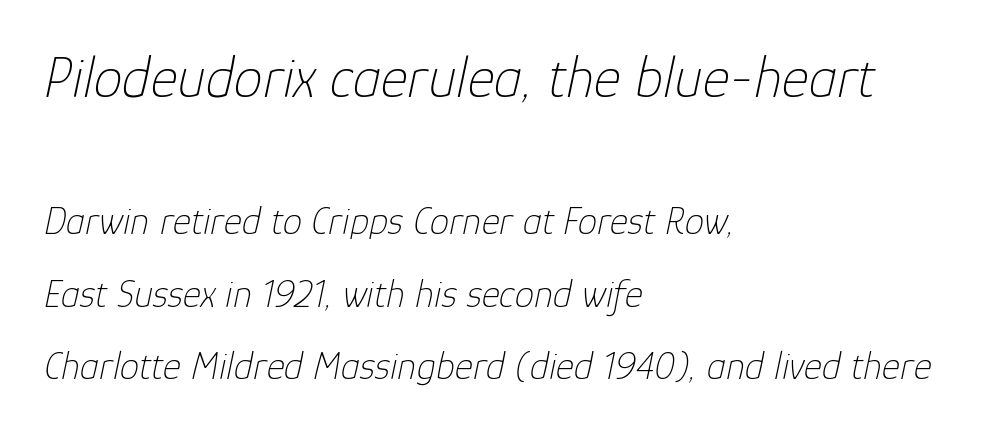
The image shows 58 px thin type, italic (leaning right); set left-aligned, line spacing 1.86x, normal letter spacing, not underlined; the first (top) block is 1.49x larger; low stroke contrast and a medium x-height.
